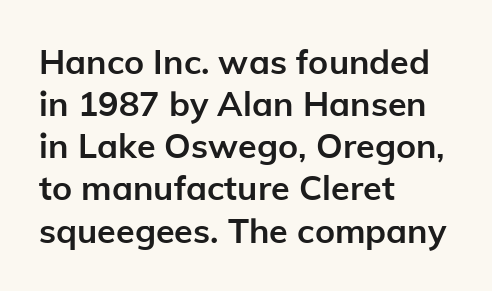
The image shows 34 px semibold sans-serif type, upright; set left-aligned, line spacing 1.24x, normal letter spacing, not underlined; low stroke contrast and a medium x-height.
